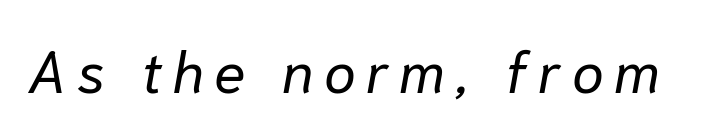
{"italic": "yes", "lean": "right", "slant_degrees": 10, "bold": "no", "weight": "regular", "width": "normal", "stroke_contrast": "low", "x_height": "medium", "monospaced": "no", "underline": "no", "glyph_px": 58}
